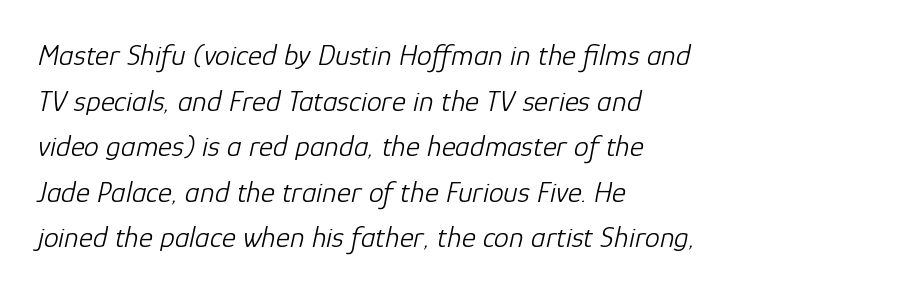
Q: Is the text bold? A: No.
Q: Is the text italic (slanted)? A: Yes, it leans right by about 12 degrees.
Q: Is the text underlined? A: No.
Q: How is the paragraph aligned? A: Left-aligned.
Q: Is the spacing between letters normal or unusually wide? A: Normal.
Q: Is the spacing between lines tight, normal or loose? A: Normal.
Q: Width (condensed, normal, or wide)? A: Normal.
Q: Stroke contrast? A: Low.
Q: x-height? A: Medium.
Q: Monospaced? A: No.
